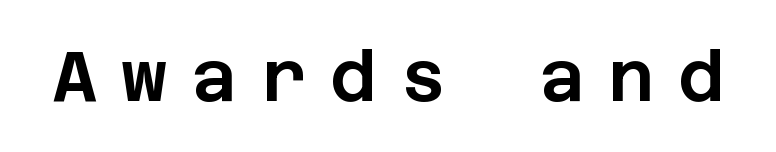
The lettering holds an erect, upright posture throughout. Letterform terminals end flat and unadorned throughout the passage. Tracking value appears strongly positive — letters spread wide. The space beneath each line is pristine and unruled.
